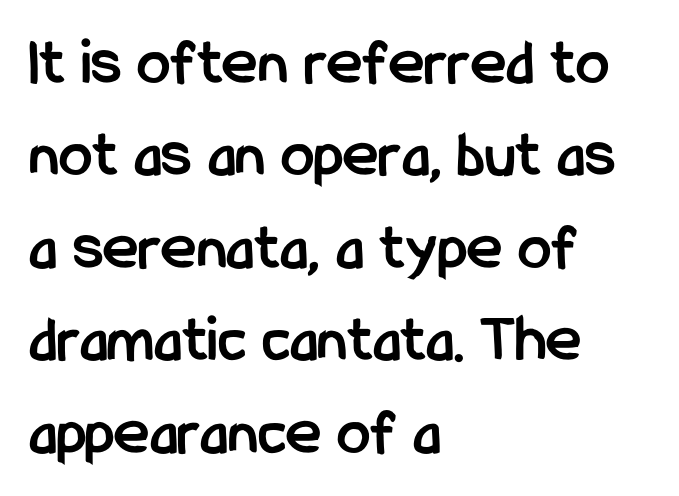
The tracking reads as untouched default to a designer's eye. Reading down the block, your eye returns to a fixed left position each line. Clear beneath every line of the passage. Note the varied advance widths — an 'i' is clearly narrower than an 'm'.
